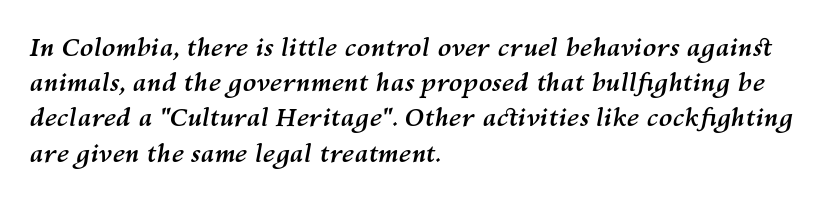
The image shows 25 px bold type, italic (leaning right); set left-aligned, normal line spacing (1.41x), normal letter spacing, not underlined.
